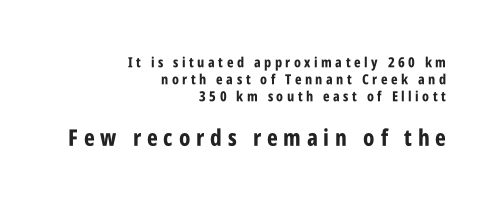
{"italic": "no", "bold": "yes", "underline": "no", "align": "right", "line_spacing_ratio": 1.21, "letter_spacing": "wide", "letter_spacing_em": 0.25, "larger_block": "second", "size_ratio": 1.64, "glyph_px": 23}
